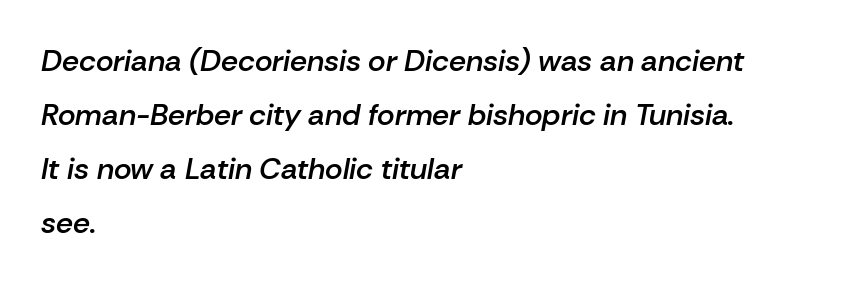
The image shows 30 px semibold type, italic (leaning right); set left-aligned, line spacing 1.8x, normal letter spacing, not underlined; low stroke contrast and a medium x-height.
